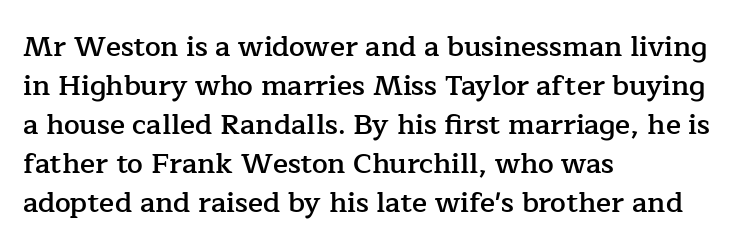
Emphasis by weight is partial: semibold. Ascenders rise straight up at ninety degrees. Tracking value appears to be zero — textbook default spacing. The rendering uses natural spacing where letterforms have individual widths.
